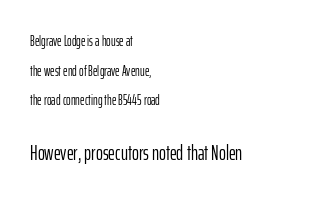
Q: Is the text bold? A: No.
Q: Is the text italic (slanted)? A: No, it is upright.
Q: Is the text underlined? A: No.
Q: How is the paragraph aligned? A: Left-aligned.
Q: Is the spacing between letters normal or unusually wide? A: Normal.
Q: Is the spacing between lines tight, normal or loose? A: Loose.
Q: Which block of text is set in a larger size, the first (top) or the second (bottom)? A: The second (bottom) one.
